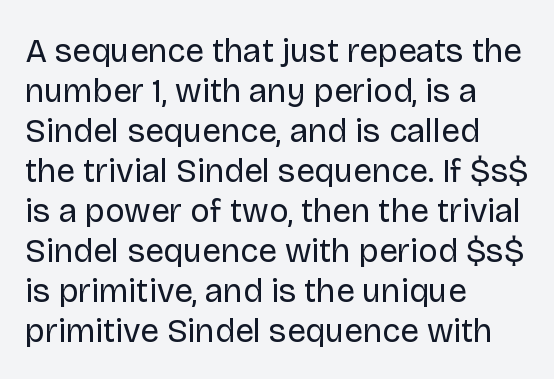
Q: Is the text bold? A: No.
Q: Is the text italic (slanted)? A: No, it is upright.
Q: Is the typeface a serif or a sans-serif typeface? A: Sans-serif.
Q: Is the text underlined? A: No.
Q: How is the paragraph aligned? A: Left-aligned.
Q: Is the spacing between letters normal or unusually wide? A: Normal.
Q: Width (condensed, normal, or wide)? A: Normal.
Q: Stroke contrast? A: Low.
Q: x-height? A: Large.
Q: Monospaced? A: No.
